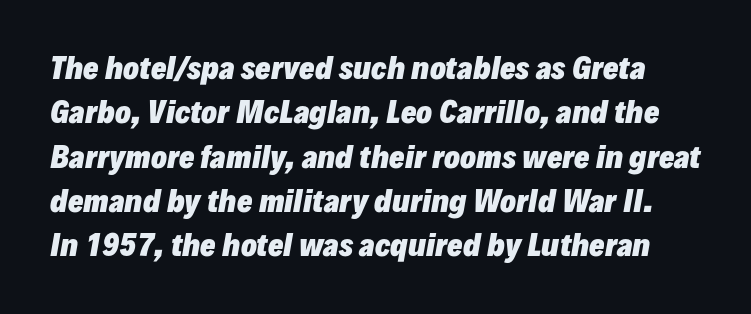
Emphasis-style slanted type is in use. Unmarked baselines from the first word to the last. Interline gaps are of average width in this sample. As a designer I'd log this as weight 700, bold.
